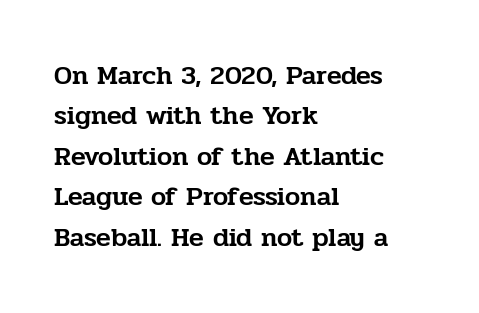
{"italic": "no", "underline": "no", "align": "left", "line_spacing": "normal", "line_spacing_ratio": 1.5, "letter_spacing": "normal", "letter_spacing_em": 0.0, "glyph_px": 27}
